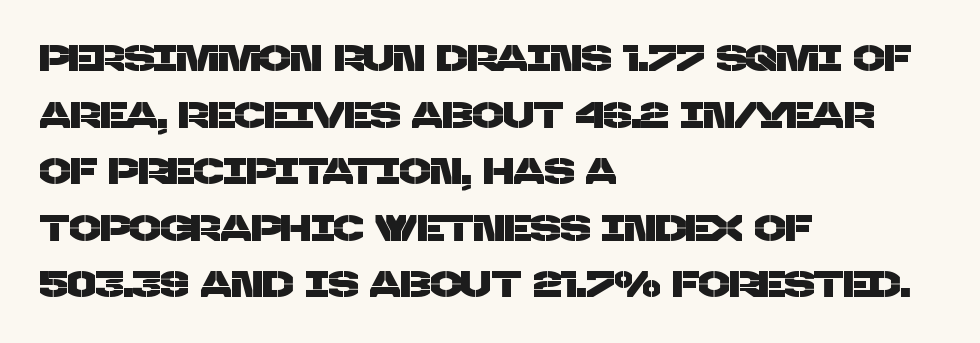
Q: Is the typeface a serif or a sans-serif typeface? A: Sans-serif.
Q: Is the text underlined? A: No.
Q: How is the paragraph aligned? A: Left-aligned.
Q: Is the spacing between letters normal or unusually wide? A: Normal.
Q: Is the spacing between lines tight, normal or loose? A: Normal.
Q: Width (condensed, normal, or wide)? A: Normal.
Q: Stroke contrast? A: Low.
Q: x-height? A: Large.
Q: Monospaced? A: No.
